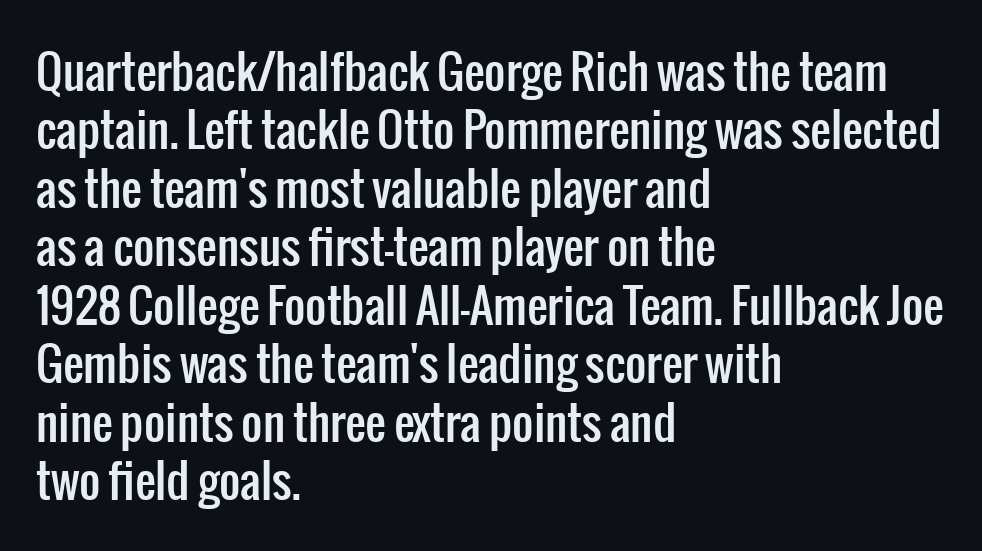
Characters follow at the spacing the type designer built in. Any mark beneath the type? The region is blank. These lines are rendered in a variable-pitch font. Alignment: flush left.
